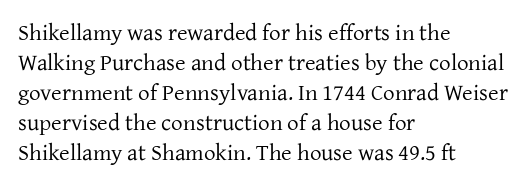
Q: Is the text bold? A: No.
Q: Is the text italic (slanted)? A: No, it is upright.
Q: Is the text underlined? A: No.
Q: How is the paragraph aligned? A: Left-aligned.
Q: Is the spacing between letters normal or unusually wide? A: Normal.
Q: Is the spacing between lines tight, normal or loose? A: Normal.
